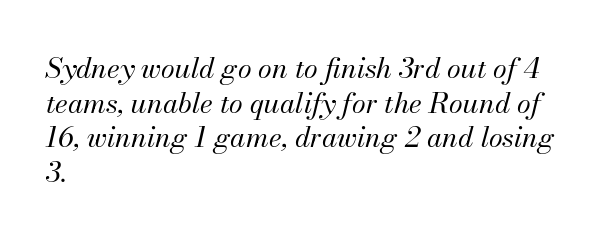
{"italic": "yes", "lean": "right", "slant_degrees": 13, "bold": "no", "weight": "regular", "width": "normal", "stroke_contrast": "medium", "x_height": "small", "monospaced": "no", "underline": "no", "align": "left", "line_spacing_ratio": 1.24, "letter_spacing": "normal", "letter_spacing_em": 0.0, "glyph_px": 28}
